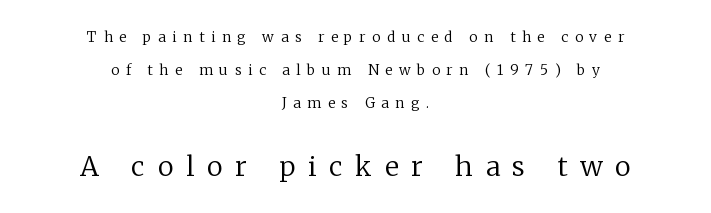
Q: Is the text bold? A: No.
Q: Is the text italic (slanted)? A: No, it is upright.
Q: Is the text underlined? A: No.
Q: How is the paragraph aligned? A: Centered.
Q: Is the spacing between letters normal or unusually wide? A: Unusually wide.
Q: Is the spacing between lines tight, normal or loose? A: Loose.
Q: Which block of text is set in a larger size, the first (top) or the second (bottom)? A: The second (bottom) one.
